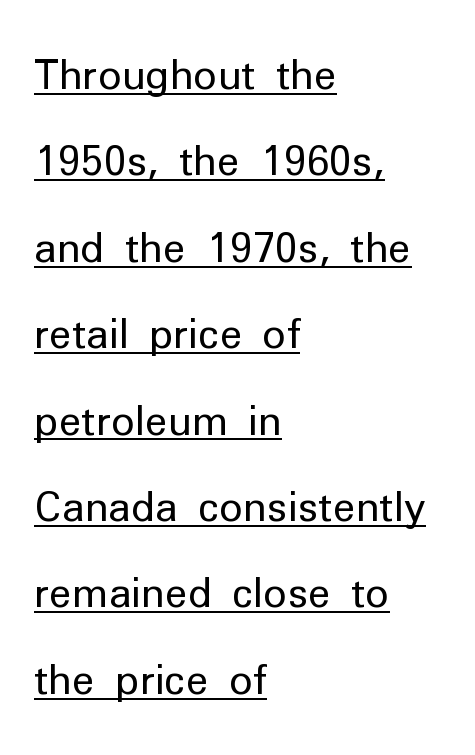
Q: Is the text bold? A: No.
Q: Is the text italic (slanted)? A: No, it is upright.
Q: Is the typeface a serif or a sans-serif typeface? A: Sans-serif.
Q: Is the text underlined? A: Yes.
Q: How is the paragraph aligned? A: Left-aligned.
Q: Is the spacing between letters normal or unusually wide? A: Normal.
Q: Is the spacing between lines tight, normal or loose? A: Loose.
Q: Width (condensed, normal, or wide)? A: Normal.
Q: Stroke contrast? A: Low.
Q: x-height? A: Medium.
Q: Monospaced? A: No.
